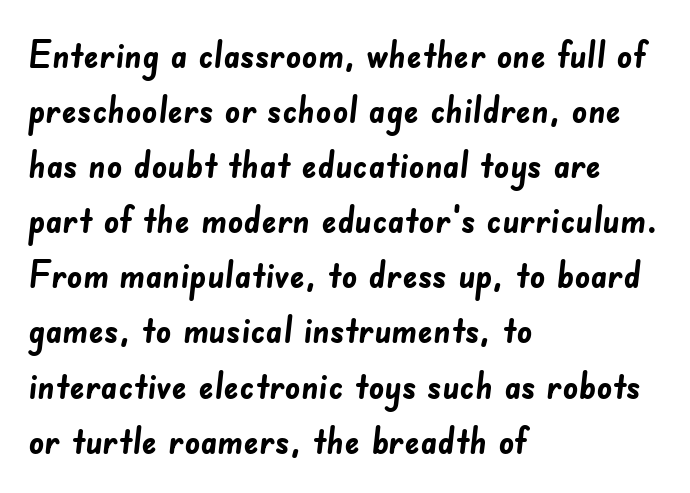
Q: Is the text bold? A: Yes.
Q: Is the typeface a serif or a sans-serif typeface? A: Sans-serif.
Q: Is the text underlined? A: No.
Q: How is the paragraph aligned? A: Left-aligned.
Q: Is the spacing between letters normal or unusually wide? A: Normal.
Q: Is the spacing between lines tight, normal or loose? A: Normal.
Q: Width (condensed, normal, or wide)? A: Normal.
Q: Stroke contrast? A: Low.
Q: x-height? A: Small.
Q: Monospaced? A: No.
